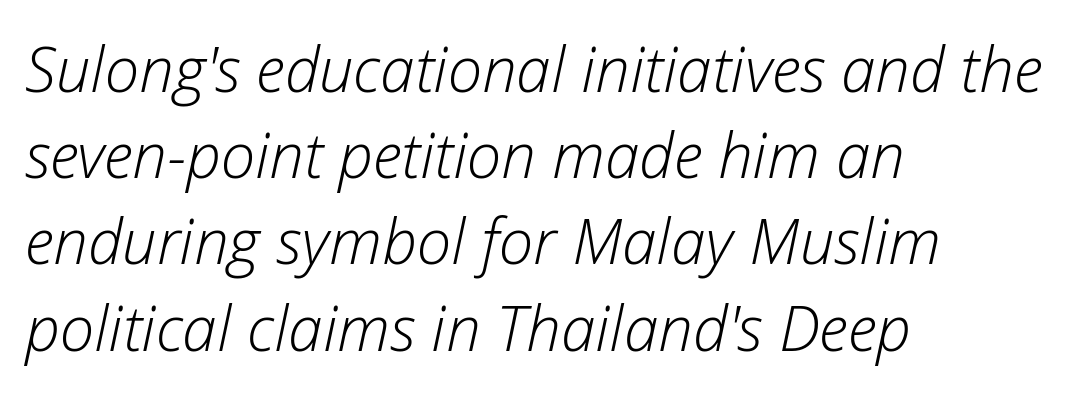
Looks like regular typesetting: each glyph gets only the width it needs. Anything drawn beneath the words? Only blank space. A light-to-regular cut is what we see here. This is oblique type, the kind used for emphasis or titles. Reading down the column, the eye jumps a familiar distance to each next line. Is the block centered? No — it sits flush against the left margin.
